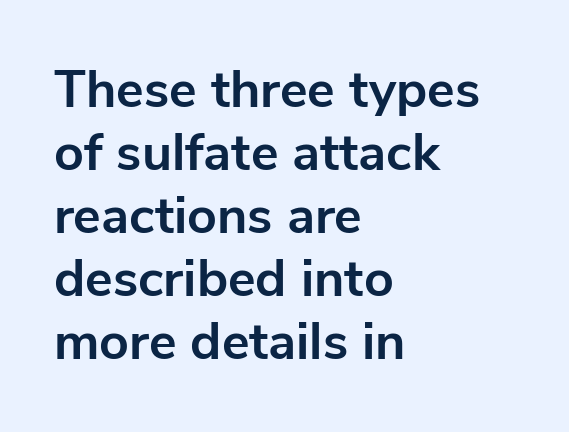
{"serif": "no", "italic": "no", "bold": "yes", "weight": "bold", "width": "normal", "stroke_contrast": "low", "x_height": "medium", "monospaced": "no", "underline": "no", "align": "left", "line_spacing_ratio": 1.21, "letter_spacing": "normal", "letter_spacing_em": 0.0, "glyph_px": 52}
